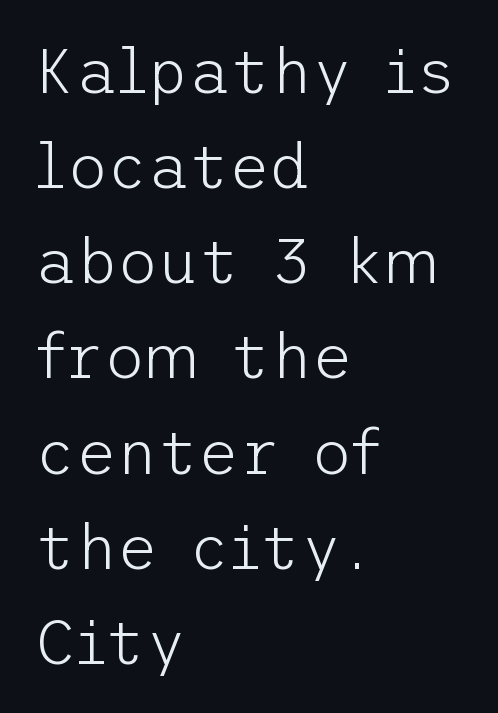
When letters stand straight like this, we call the style roman or upright. The rows are spaced the way most documents space them. In terms of letterspacing, this is plain default setting. The font family rendered here belongs to the sans-serif group.
